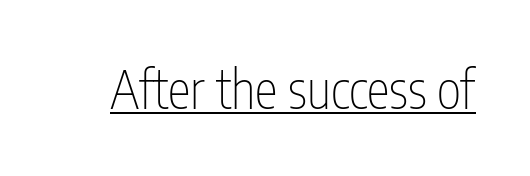
Q: Is the text bold? A: No.
Q: Is the text italic (slanted)? A: No, it is upright.
Q: Is the typeface a serif or a sans-serif typeface? A: Sans-serif.
Q: Is the text underlined? A: Yes.
Q: Is the spacing between letters normal or unusually wide? A: Normal.
Q: Width (condensed, normal, or wide)? A: Condensed.
Q: Stroke contrast? A: Low.
Q: x-height? A: Medium.
Q: Monospaced? A: No.
